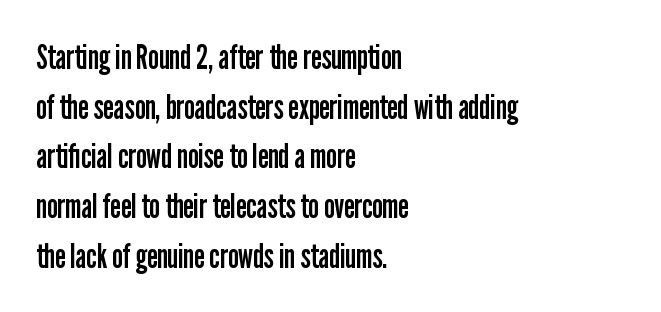
The image shows 34 px regular-weight, condensed sans-serif type, upright; set left-aligned, normal line spacing (1.46x), normal letter spacing, not underlined; low stroke contrast and a medium x-height.
